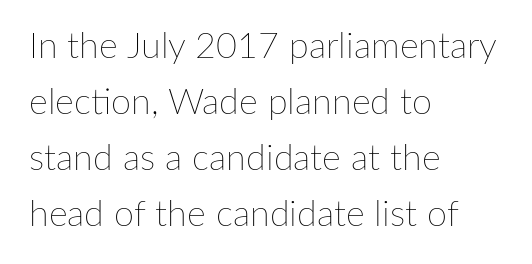
{"italic": "no", "bold": "no", "weight": "thin", "width": "normal", "stroke_contrast": "low", "x_height": "medium", "monospaced": "no", "underline": "no", "align": "left", "line_spacing": "normal", "line_spacing_ratio": 1.56, "letter_spacing": "normal", "letter_spacing_em": 0.0, "glyph_px": 36}
